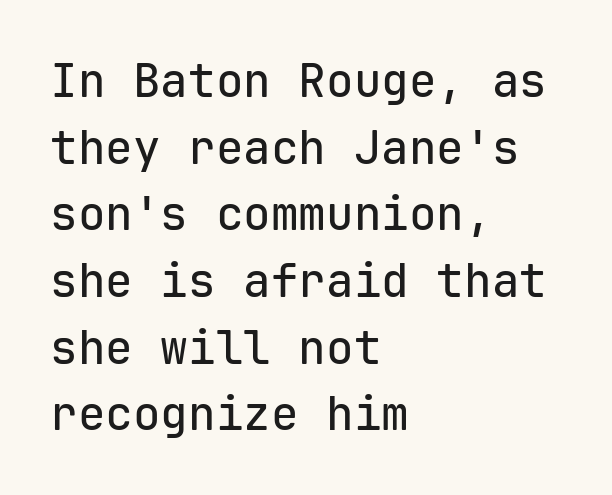
The image shows 46 px sans-serif type, upright, monospaced; set left-aligned, normal line spacing (1.45x), normal letter spacing, not underlined; low stroke contrast and a medium x-height.
